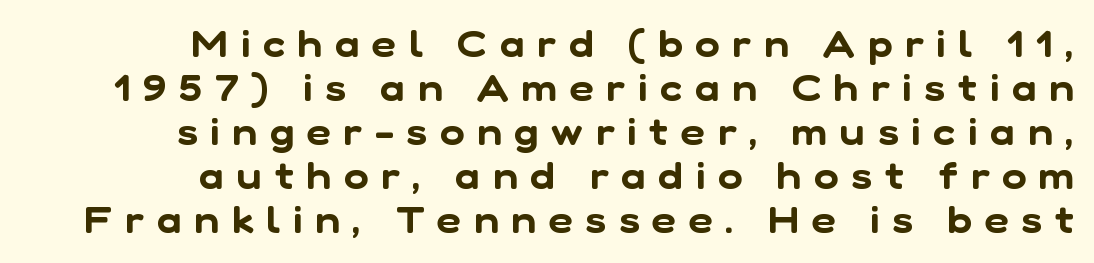
Q: Is the typeface a serif or a sans-serif typeface? A: Sans-serif.
Q: Is the text underlined? A: No.
Q: How is the paragraph aligned? A: Right-aligned.
Q: Is the spacing between letters normal or unusually wide? A: Unusually wide.
Q: Width (condensed, normal, or wide)? A: Normal.
Q: Stroke contrast? A: Low.
Q: x-height? A: Medium.
Q: Monospaced? A: No.
